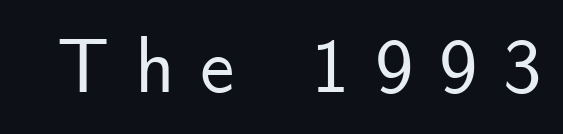
Only glyphs here, with clear space below each row. The rendering inserts visible extra space after every character. The font's upright variant was chosen for this text. The font family rendered here belongs to the sans-serif group.
